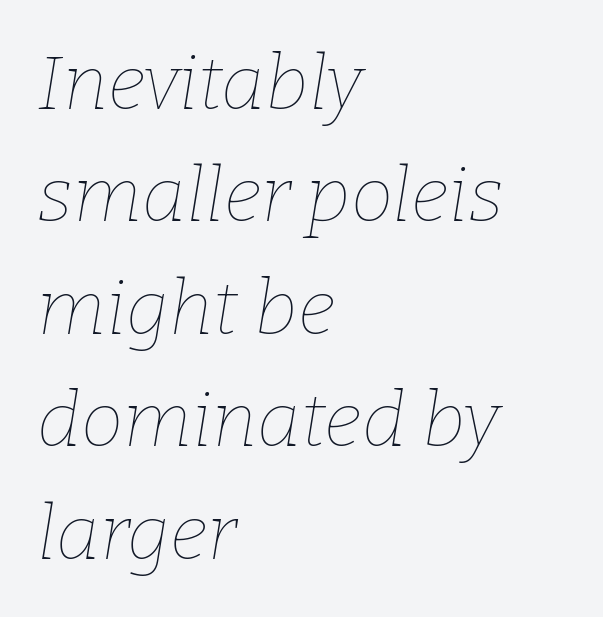
Q: Is the text bold? A: No.
Q: Is the text italic (slanted)? A: Yes, it leans right by about 9 degrees.
Q: Is the text underlined? A: No.
Q: How is the paragraph aligned? A: Left-aligned.
Q: Is the spacing between letters normal or unusually wide? A: Normal.
Q: Is the spacing between lines tight, normal or loose? A: Normal.
Q: Width (condensed, normal, or wide)? A: Normal.
Q: Stroke contrast? A: Low.
Q: x-height? A: Medium.
Q: Monospaced? A: No.
